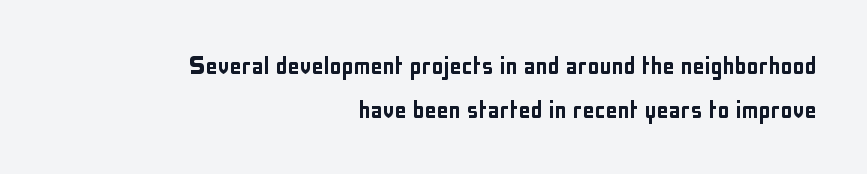
The image shows 30 px condensed sans-serif type, upright; set right-aligned, normal line spacing (1.46x), normal letter spacing, not underlined; low stroke contrast and a medium x-height.
